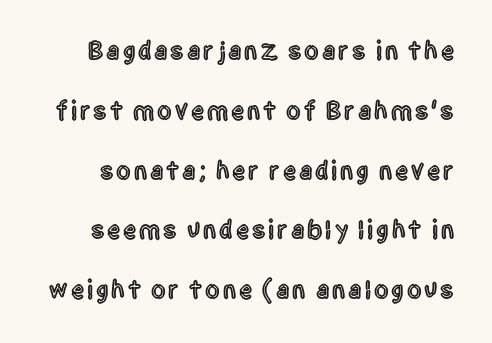
The typography opts for an upright posture over an oblique one. Has an underline been added? It has not. Whoever set this chose breathing room over compactness in the vertical rhythm.
